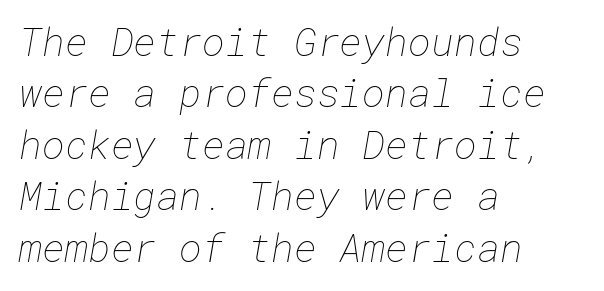
{"bold": "no", "weight": "thin", "width": "normal", "stroke_contrast": "low", "x_height": "medium", "underline": "no", "align": "left", "line_spacing": "normal", "line_spacing_ratio": 1.32, "letter_spacing": "normal", "letter_spacing_em": 0.0, "glyph_px": 39}
